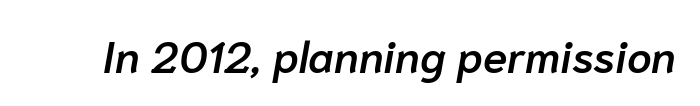
The image shows 44 px semibold type, italic (leaning right); set normal letter spacing, not underlined; low stroke contrast and a medium x-height.
